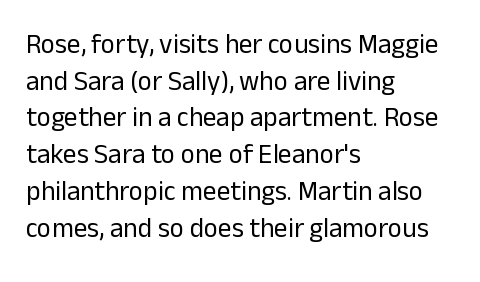
{"italic": "no", "bold": "no", "underline": "no", "align": "left", "line_spacing": "normal", "line_spacing_ratio": 1.36, "letter_spacing": "normal", "letter_spacing_em": 0.0, "glyph_px": 27}
